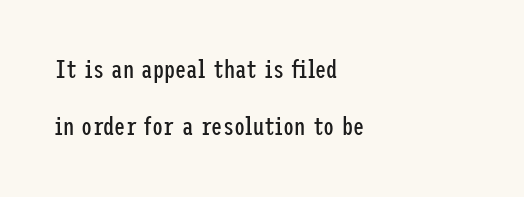
The text block is weighted toward the left margin, trailing off unevenly rightward. This rendering leaves character spacing at its baseline value. Vertical spacing — loose. Italic: no, the glyphs are upright roman. Letters rest on an invisible, unmarked baseline. Is the stroke heavy? The answer is a plain regular-or-lighter.
